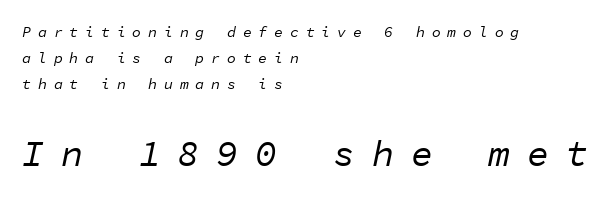
The image shows 37 px regular-weight type, italic (leaning right), monospaced; set left-aligned, line spacing 1.73x, unusually wide letter spacing (+0.45 em), not underlined; the second (bottom) block is 2.47x larger; low stroke contrast and a medium x-height.
